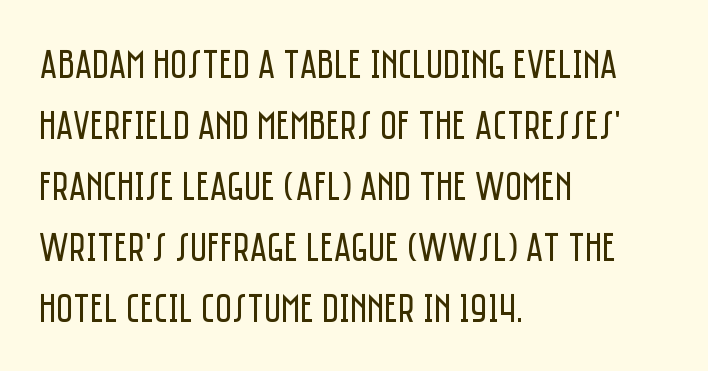
Q: Is the text bold? A: No.
Q: Is the text italic (slanted)? A: No, it is upright.
Q: Is the typeface a serif or a sans-serif typeface? A: Sans-serif.
Q: Is the text underlined? A: No.
Q: How is the paragraph aligned? A: Left-aligned.
Q: Is the spacing between letters normal or unusually wide? A: Normal.
Q: Is the spacing between lines tight, normal or loose? A: Normal.
Q: Width (condensed, normal, or wide)? A: Condensed.
Q: Stroke contrast? A: Low.
Q: x-height? A: Large.
Q: Monospaced? A: No.
